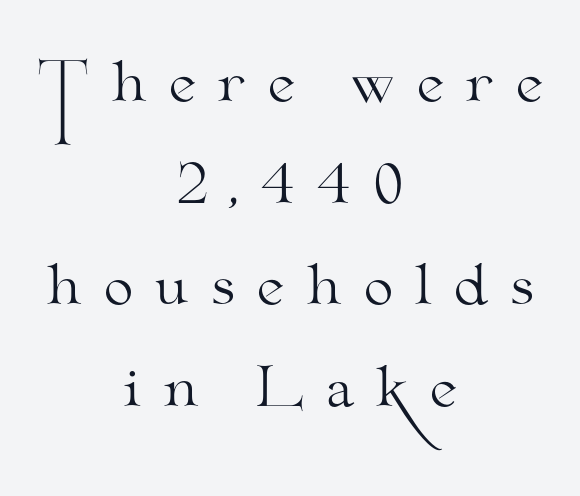
{"serif": "yes", "italic": "no", "bold": "no", "weight": "light", "width": "wide", "stroke_contrast": "medium", "x_height": "small", "monospaced": "no", "underline": "no", "align": "center", "line_spacing_ratio": 1.88, "letter_spacing": "wide", "letter_spacing_em": 0.36, "glyph_px": 54}
